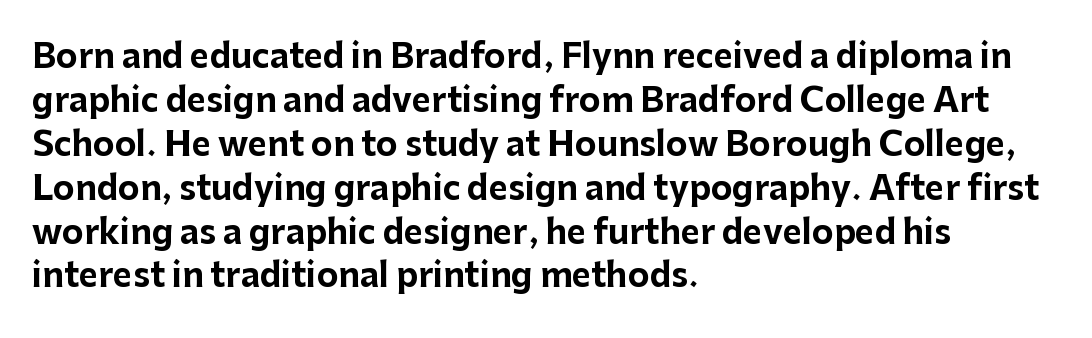
{"serif": "no", "italic": "no", "bold": "yes", "weight": "bold", "width": "normal", "stroke_contrast": "low", "x_height": "medium", "monospaced": "no", "underline": "no", "align": "left", "line_spacing": "normal", "line_spacing_ratio": 1.33, "letter_spacing": "normal", "letter_spacing_em": 0.0, "glyph_px": 33}
